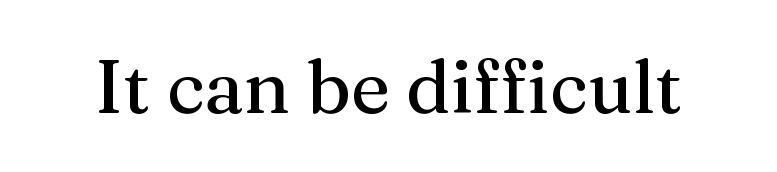
The image shows 74 px serif type, upright; set normal letter spacing, not underlined; medium stroke contrast and a medium x-height.
